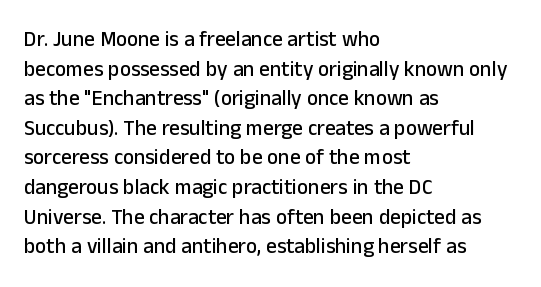
{"italic": "no", "underline": "no", "align": "left", "line_spacing": "normal", "line_spacing_ratio": 1.41, "letter_spacing": "normal", "letter_spacing_em": 0.0, "glyph_px": 21}
